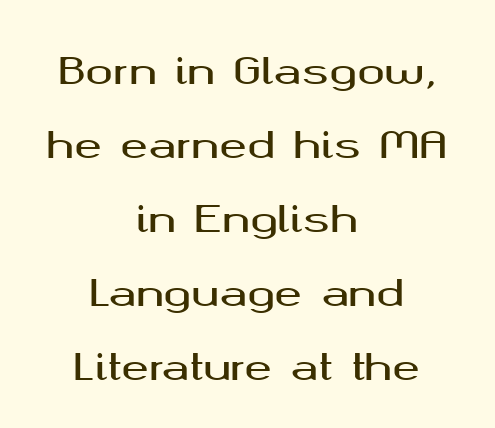
The image shows 37 px wide sans-serif type, upright; set centered, loose line spacing (2.0x), normal letter spacing, not underlined; medium stroke contrast and a medium x-height.
